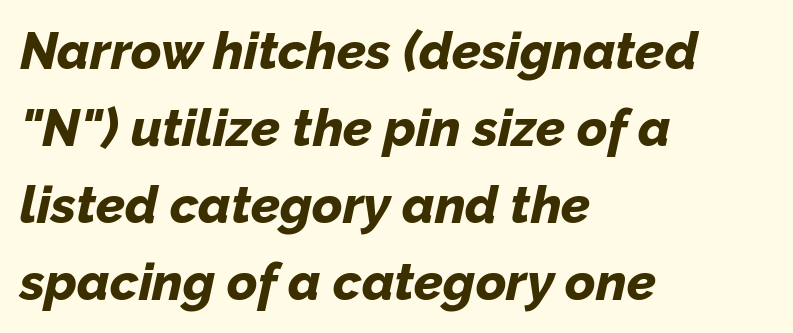
Casual observation: everything's shoved over to the left. Caption: bold face, heavy strokes. Each new line begins a customary step beneath the previous one. The typography opts for an oblique posture over an upright one.
